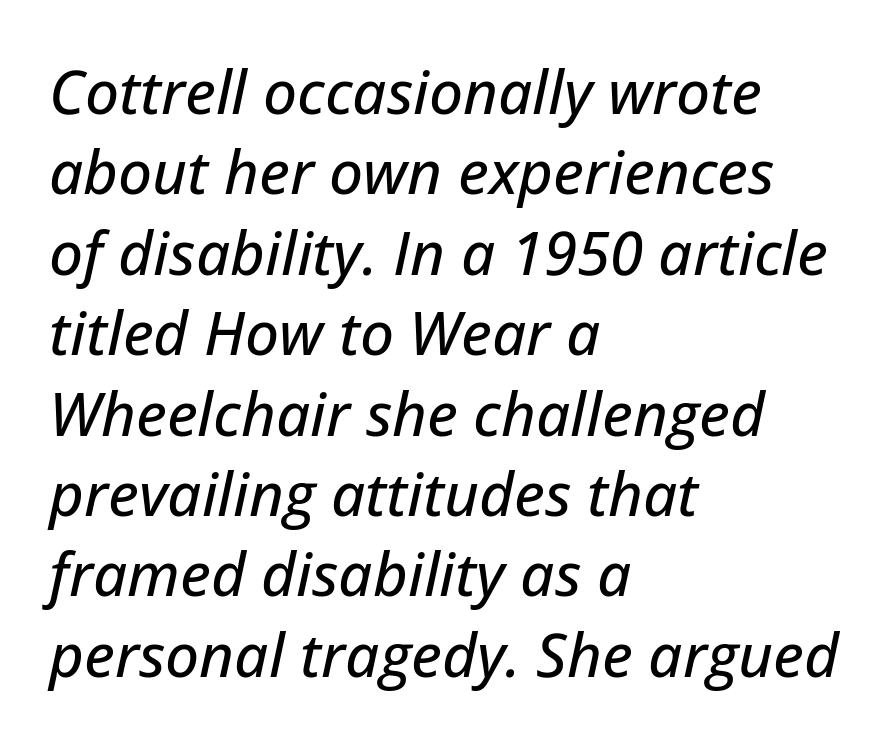
Each letter keeps its own natural width here, so spacing adapts to shape. Look at the tracking — it's just the regular setting, nothing added. This sample is left-justified, so line endings fall wherever the words run out. Descender tails drop into unmarked territory. A typesetter would mark this as italic.
